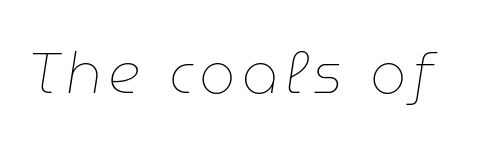
Q: Is the text bold? A: No.
Q: Is the text italic (slanted)? A: Yes, it leans right by about 9 degrees.
Q: Is the text underlined? A: No.
Q: Width (condensed, normal, or wide)? A: Normal.
Q: Stroke contrast? A: Low.
Q: x-height? A: Medium.
Q: Monospaced? A: No.
